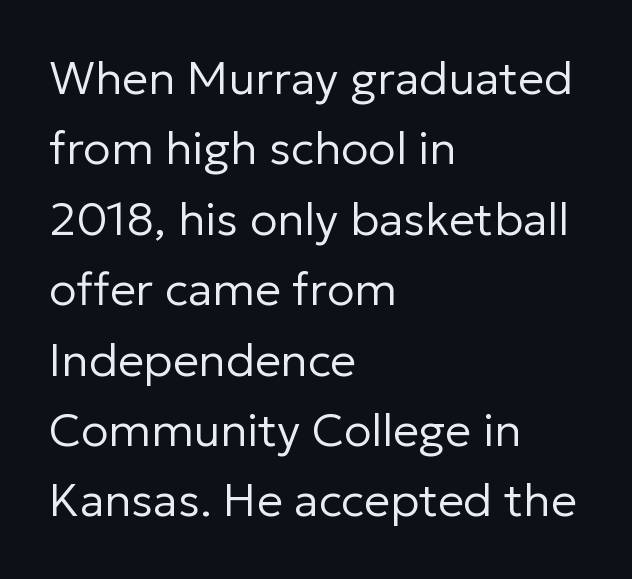
These lines are rendered in a variable-pitch font. Summary of vertical rhythm: regular, with standard interline spacing. Decoration check: the copy has no underline. A typesetter would label this face a sans. Line beginnings align vertically; line endings do not.
